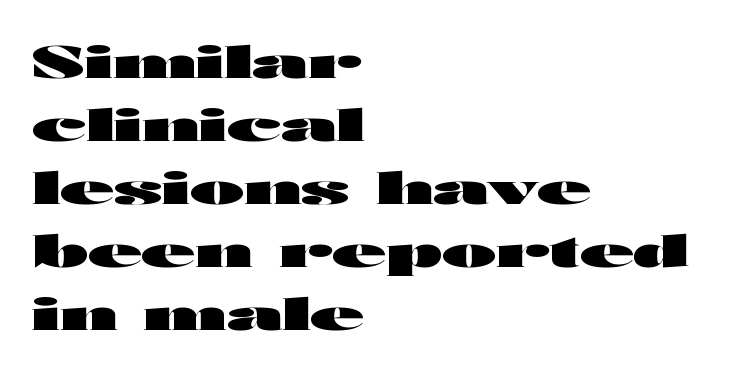
The image shows 44 px heavy, wide sans-serif type, upright; set left-aligned, normal line spacing (1.43x), normal letter spacing, not underlined; high stroke contrast and a medium x-height.
